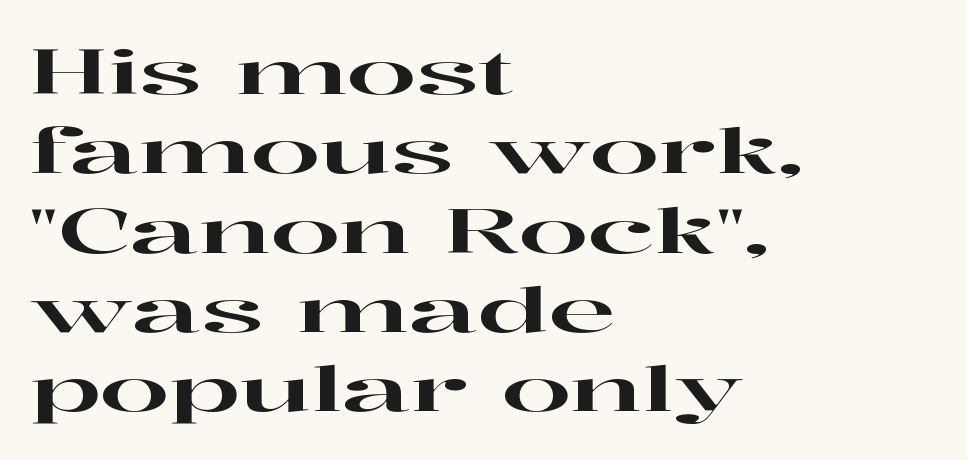
The specimen reads as upright at a glance. The glyphs are unaccompanied by any horizontal stroke below them. In CSS terms this would be text-align: left. Vertically, the passage feels balanced, rows spaced as you'd expect.
